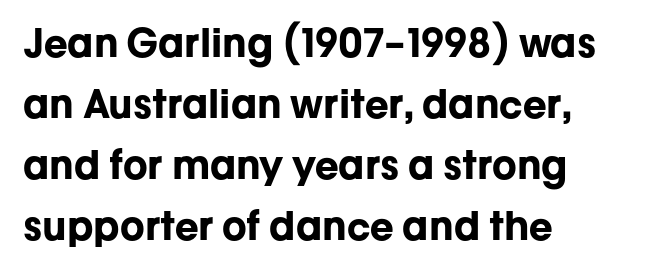
The rendering uses a bold face; every stroke is thick and dark. Proportional: the letters do not fall into vertical columns. The leading is moderate, giving the passage an even texture. No extra tracking has been applied to these lines. Stroke terminals: plain, sans-serif. A bare baseline throughout the passage.
